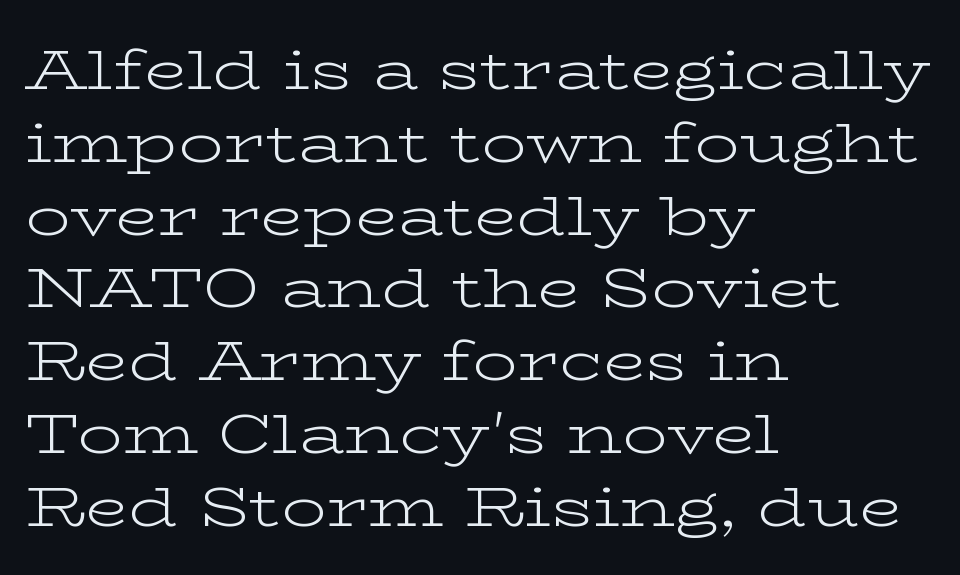
{"serif": "yes", "italic": "no", "bold": "no", "weight": "light", "width": "wide", "stroke_contrast": "low", "x_height": "medium", "monospaced": "no", "underline": "no", "align": "left", "line_spacing": "normal", "line_spacing_ratio": 1.3, "letter_spacing": "normal", "letter_spacing_em": 0.0, "glyph_px": 56}
